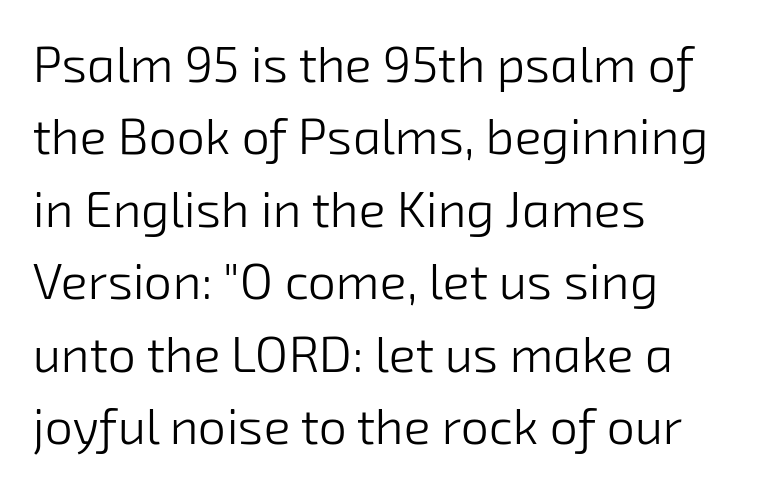
The image shows 50 px light sans-serif type; set left-aligned, normal line spacing (1.45x), normal letter spacing, not underlined; low stroke contrast and a medium x-height.
